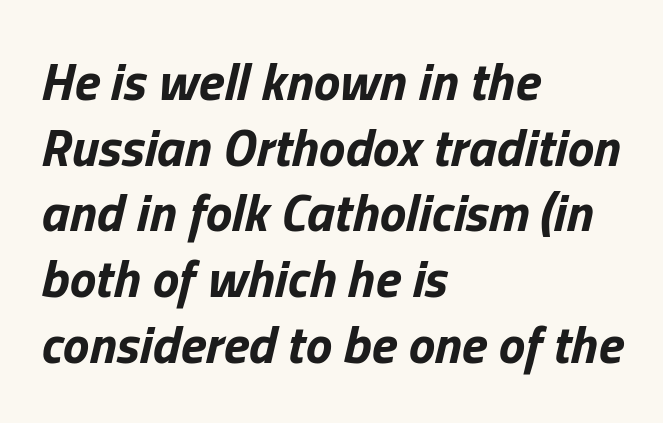
Q: Is the text bold? A: Yes.
Q: Is the text italic (slanted)? A: Yes, it leans right by about 13 degrees.
Q: Is the text underlined? A: No.
Q: How is the paragraph aligned? A: Left-aligned.
Q: Is the spacing between letters normal or unusually wide? A: Normal.
Q: Width (condensed, normal, or wide)? A: Normal.
Q: Stroke contrast? A: Low.
Q: x-height? A: Medium.
Q: Monospaced? A: No.
